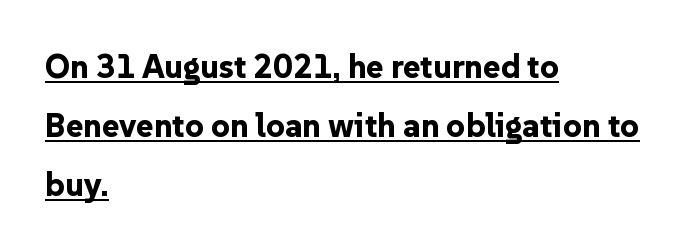
{"serif": "no", "italic": "no", "bold": "yes", "weight": "bold", "width": "normal", "stroke_contrast": "low", "x_height": "medium", "monospaced": "no", "underline": "yes", "align": "left", "line_spacing_ratio": 1.79, "letter_spacing": "normal", "letter_spacing_em": 0.0, "glyph_px": 33}
